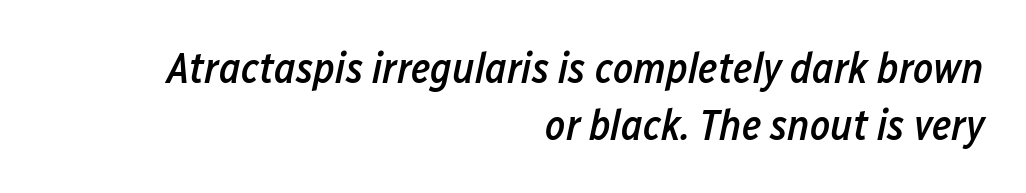
Q: Is the text bold? A: Semi-bold.
Q: Is the text italic (slanted)? A: Yes, it leans right by about 12 degrees.
Q: Is the text underlined? A: No.
Q: How is the paragraph aligned? A: Right-aligned.
Q: Is the spacing between letters normal or unusually wide? A: Normal.
Q: Is the spacing between lines tight, normal or loose? A: Normal.
Q: Width (condensed, normal, or wide)? A: Condensed.
Q: Stroke contrast? A: Low.
Q: x-height? A: Medium.
Q: Monospaced? A: No.
